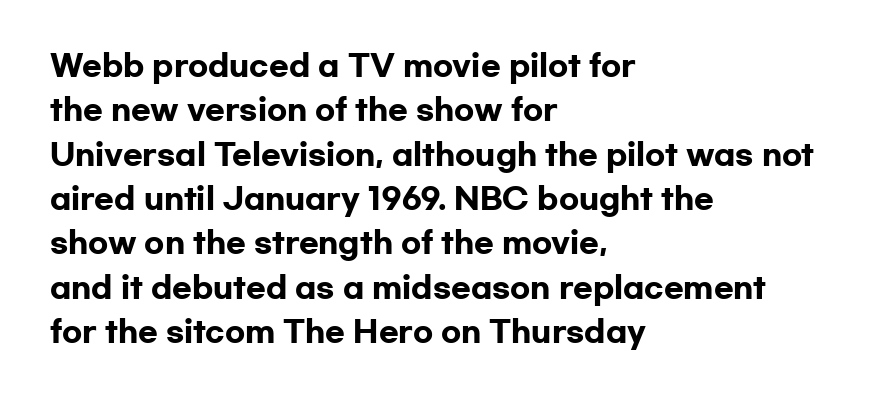
The image shows 29 px heavy, wide sans-serif type, upright; set left-aligned, normal line spacing (1.53x), normal letter spacing, not underlined; low stroke contrast and a medium x-height.
